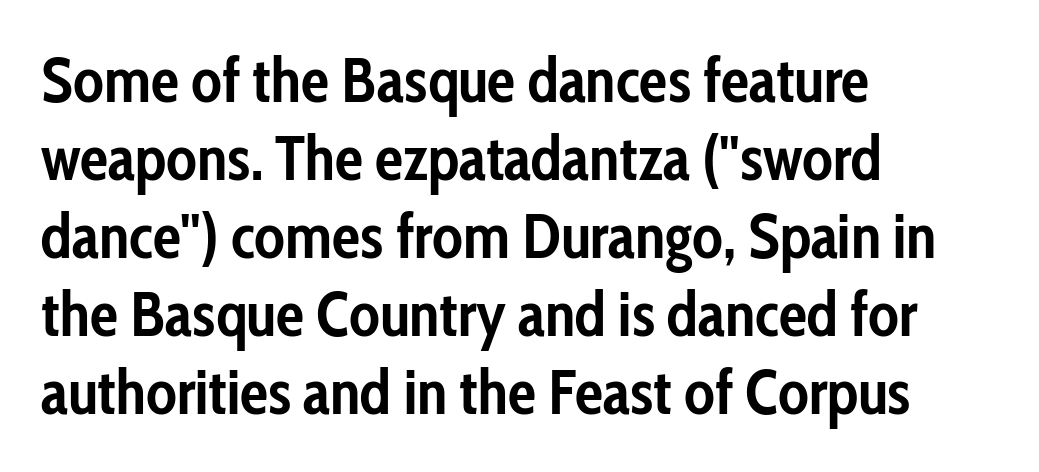
This is the regular roman posture of the typeface. The designer went with a sans here, leaving each stem footless. These lines stack with their left ends in a neat column. Students, note that the glyphs here touch the page at normal intervals.
